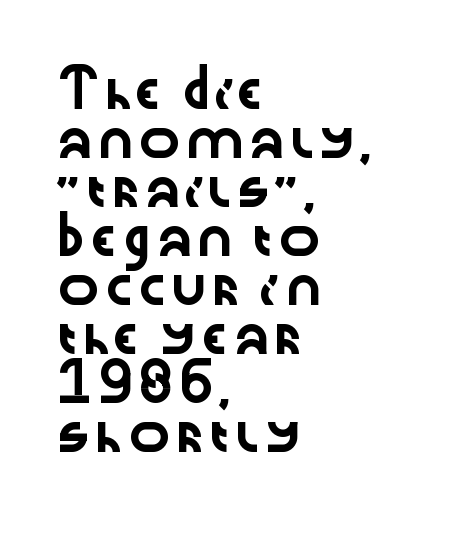
Q: Is the text italic (slanted)? A: No, it is upright.
Q: Is the typeface a serif or a sans-serif typeface? A: Sans-serif.
Q: Is the text underlined? A: No.
Q: How is the paragraph aligned? A: Left-aligned.
Q: Is the spacing between letters normal or unusually wide? A: Normal.
Q: Is the spacing between lines tight, normal or loose? A: Normal.
Q: Width (condensed, normal, or wide)? A: Wide.
Q: Stroke contrast? A: Low.
Q: x-height? A: Medium.
Q: Monospaced? A: No.
